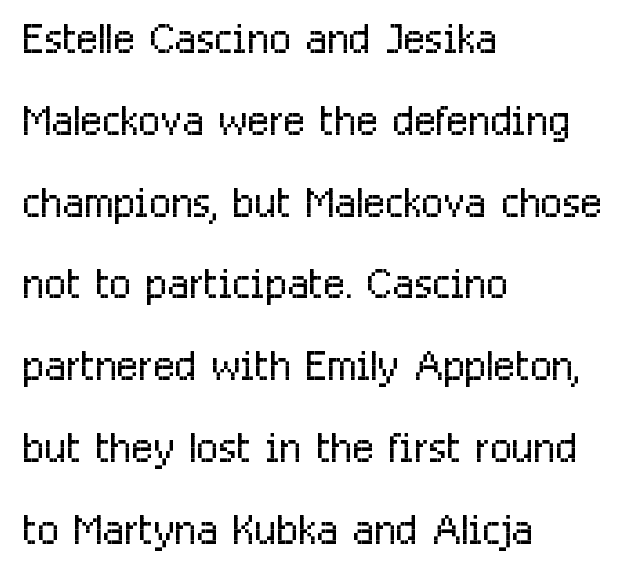
All the whitespace from short lines collects on the right. Students, observe: this is what conventionally led text looks like. The font family rendered here belongs to the sans-serif group. Descender tails drop into unmarked territory. Students, note that the glyphs here touch the page at normal intervals. Character widths vary here, with narrow letters taking less room than wide ones.
